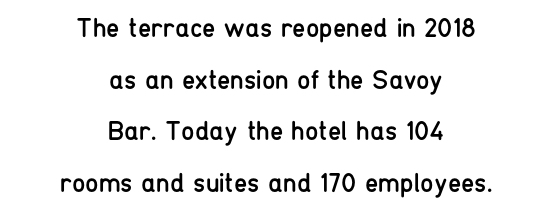
The image shows 27 px text type, upright; set centered, loose line spacing (1.91x), normal letter spacing, not underlined.
